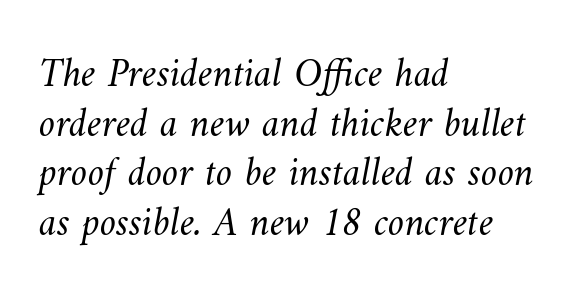
The image shows 41 px light type; set left-aligned, line spacing 1.21x, normal letter spacing, not underlined; medium stroke contrast and a small x-height.
